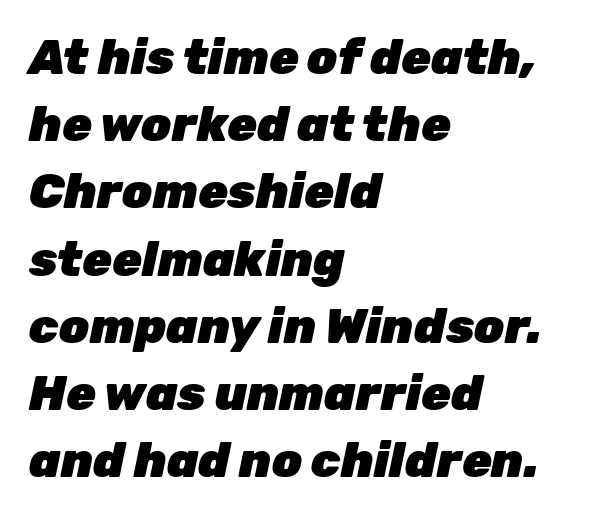
Look at the tracking — it's just the regular setting, nothing added. Thick stems and heavy bowls — unmistakably bold. Letters rest on an invisible, unmarked baseline. Leftover space on each line is placed entirely after the last word. The lines sit at an ordinary, default distance from one another. This is oblique type, the kind used for emphasis or titles.
